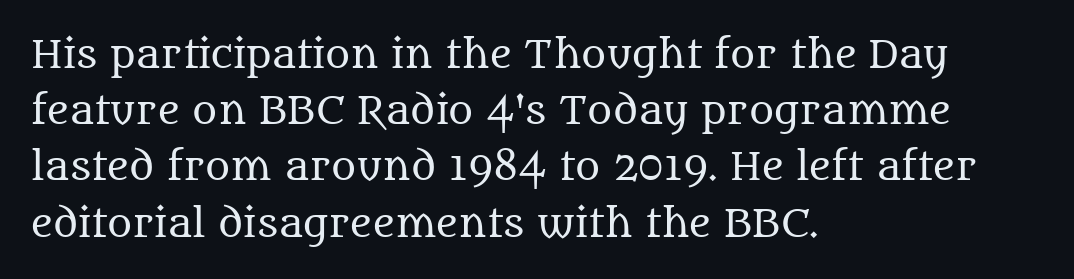
{"serif": "yes", "italic": "no", "bold": "no", "weight": "regular", "width": "normal", "stroke_contrast": "medium", "x_height": "large", "monospaced": "no", "underline": "no", "align": "left", "line_spacing": "normal", "line_spacing_ratio": 1.48, "letter_spacing": "normal", "letter_spacing_em": 0.0, "glyph_px": 38}
